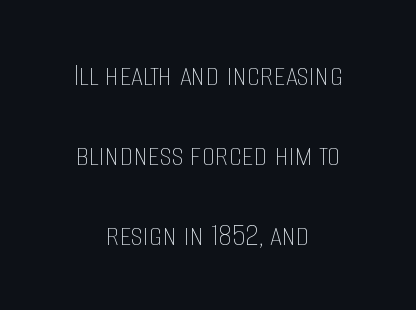
Q: Is the text bold? A: No.
Q: Is the text italic (slanted)? A: No, it is upright.
Q: Is the text underlined? A: No.
Q: How is the paragraph aligned? A: Centered.
Q: Is the spacing between letters normal or unusually wide? A: Normal.
Q: Is the spacing between lines tight, normal or loose? A: Loose.
Q: Width (condensed, normal, or wide)? A: Condensed.
Q: Stroke contrast? A: Low.
Q: x-height? A: Large.
Q: Monospaced? A: No.
